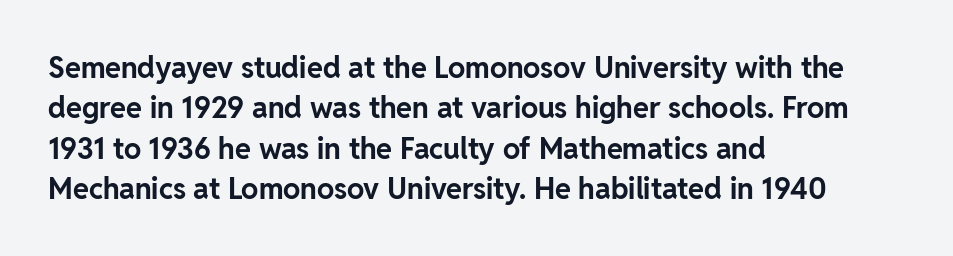
{"serif": "no", "italic": "no", "bold": "yes", "weight": "bold", "width": "normal", "stroke_contrast": "low", "x_height": "medium", "monospaced": "no", "underline": "no", "align": "left", "line_spacing": "normal", "line_spacing_ratio": 1.39, "letter_spacing": "normal", "letter_spacing_em": 0.0, "glyph_px": 29}
